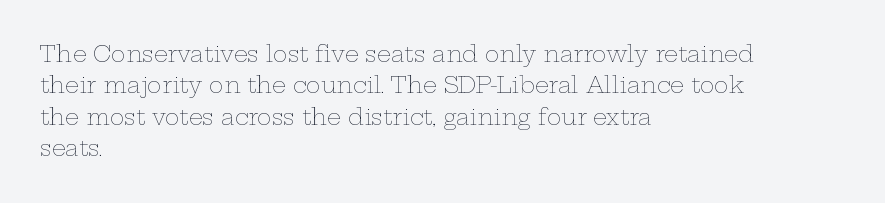
The image shows 22 px text type, upright; set left-aligned, normal line spacing (1.43x), normal letter spacing, not underlined.
